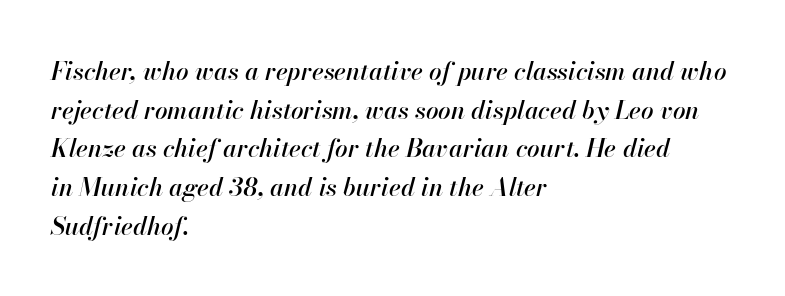
The image shows 25 px text type, italic (leaning right); set left-aligned, normal line spacing (1.55x), normal letter spacing, not underlined.
